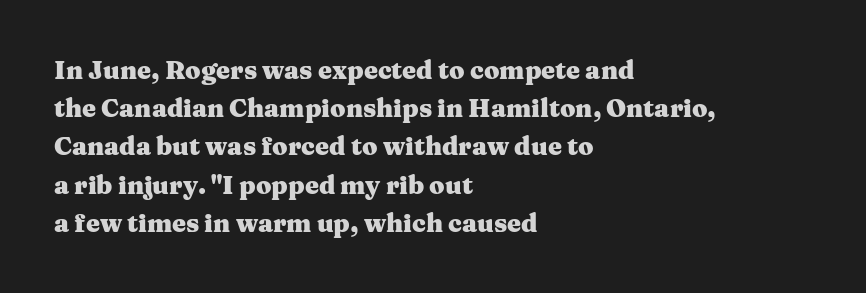
{"italic": "no", "bold": "yes", "underline": "no", "align": "left", "line_spacing": "normal", "line_spacing_ratio": 1.53, "letter_spacing": "normal", "letter_spacing_em": 0.0, "glyph_px": 25}
